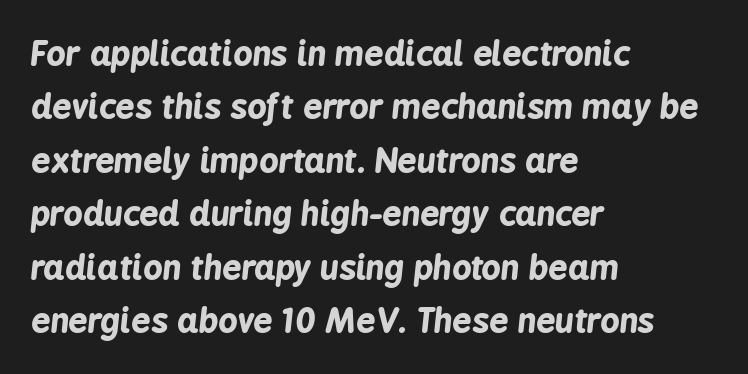
{"italic": "yes", "lean": "right", "slant_degrees": 6, "bold": "yes", "weight": "bold", "width": "condensed", "stroke_contrast": "low", "x_height": "medium", "monospaced": "no", "underline": "no", "align": "left", "line_spacing": "normal", "line_spacing_ratio": 1.57, "letter_spacing": "normal", "letter_spacing_em": 0.0, "glyph_px": 34}
